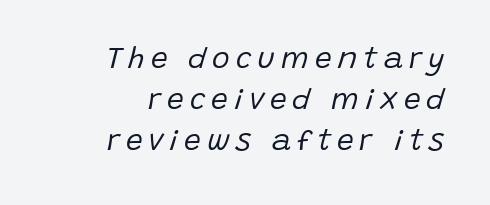
{"italic": "yes", "lean": "right", "slant_degrees": 15, "bold": "no", "weight": "regular", "width": "normal", "stroke_contrast": "low", "x_height": "large", "monospaced": "no", "underline": "no", "align": "right", "line_spacing": "normal", "line_spacing_ratio": 1.37, "letter_spacing": "wide", "letter_spacing_em": 0.2, "glyph_px": 30}
